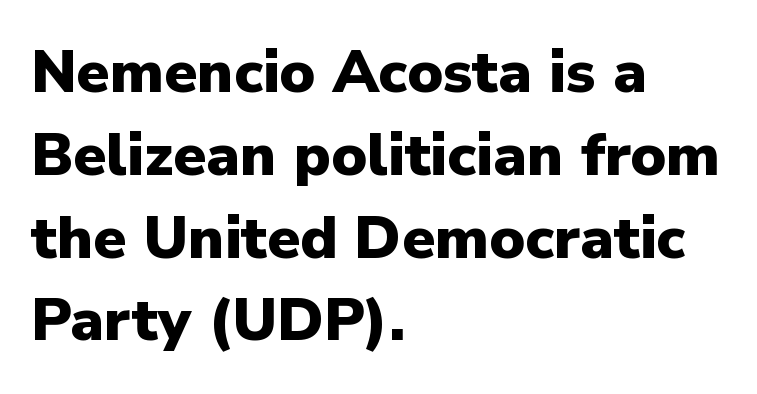
{"serif": "no", "italic": "no", "bold": "yes", "weight": "heavy", "width": "normal", "stroke_contrast": "low", "x_height": "medium", "monospaced": "no", "underline": "no", "align": "left", "line_spacing": "normal", "line_spacing_ratio": 1.38, "letter_spacing": "normal", "letter_spacing_em": 0.0, "glyph_px": 60}
